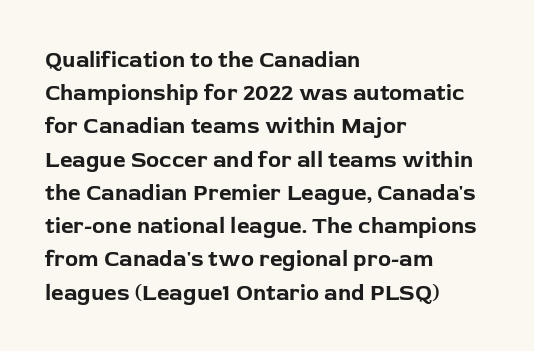
The image shows 22 px bold type, upright; set left-aligned, normal line spacing (1.51x), normal letter spacing, not underlined.
